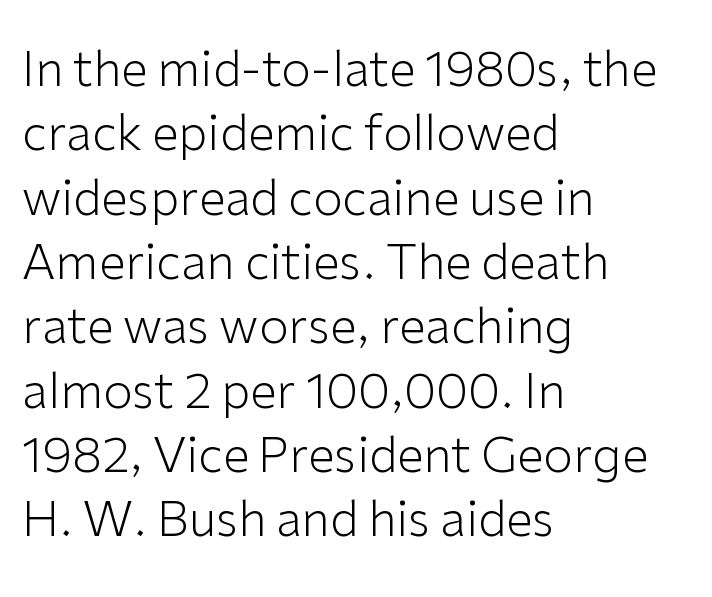
{"serif": "no", "italic": "no", "bold": "no", "weight": "light", "width": "normal", "stroke_contrast": "low", "x_height": "medium", "monospaced": "no", "underline": "no", "align": "left", "line_spacing": "normal", "line_spacing_ratio": 1.34, "letter_spacing": "normal", "letter_spacing_em": 0.0, "glyph_px": 48}
